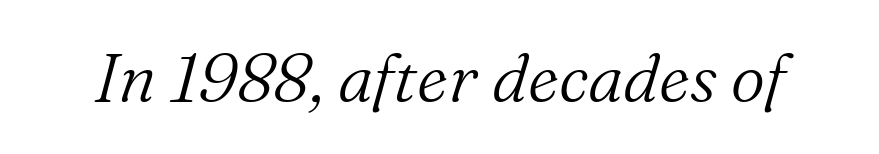
Varying glyph widths throughout — classic text-font behaviour. Emphasis-style slanted type is in use. Weight class: somewhere from thin through regular. Inter-character spacing is left at the font's built-in metrics. This sample uses a serif face.
